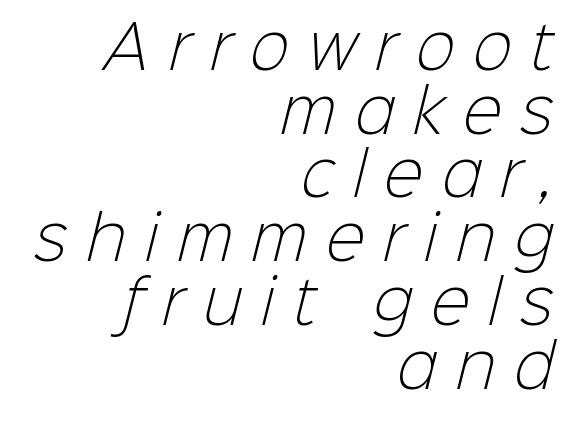
The block of text is dense from top to bottom, with scant space between rows. Is the letter spacing exaggerated? Yes — the characters are pushed far apart. Each letter keeps its own natural width here, so spacing adapts to shape. Typographically, this falls in the sans-serif category. Visually the block forms a straight wall on the right and a jagged coastline on the left. The font is comparable to plain body text, perhaps lighter.
